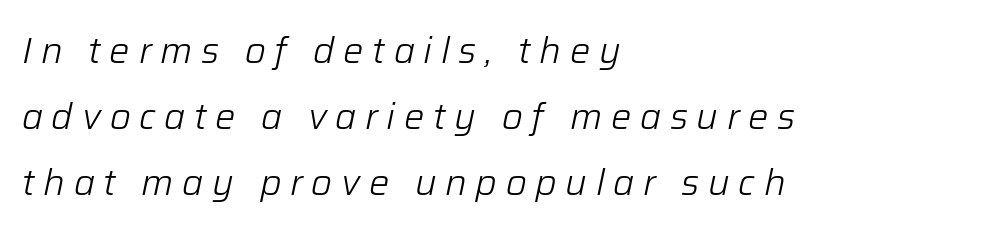
{"italic": "yes", "lean": "right", "slant_degrees": 12, "bold": "no", "weight": "light", "width": "normal", "stroke_contrast": "low", "x_height": "medium", "monospaced": "no", "underline": "no", "align": "left", "line_spacing_ratio": 1.84, "letter_spacing": "wide", "letter_spacing_em": 0.24, "glyph_px": 36}
